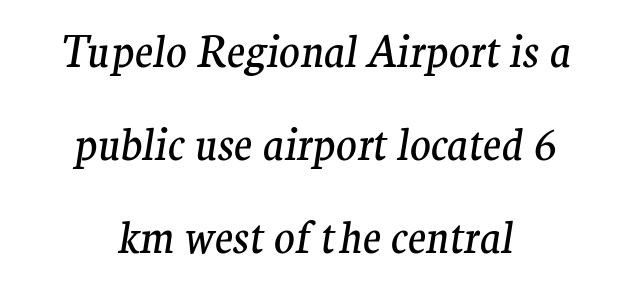
{"serif": "yes", "italic": "yes", "lean": "right", "slant_degrees": 9, "bold": "no", "weight": "regular", "width": "normal", "stroke_contrast": "medium", "x_height": "medium", "monospaced": "no", "underline": "no", "align": "center", "line_spacing": "loose", "line_spacing_ratio": 2.16, "letter_spacing": "normal", "letter_spacing_em": 0.0, "glyph_px": 43}
